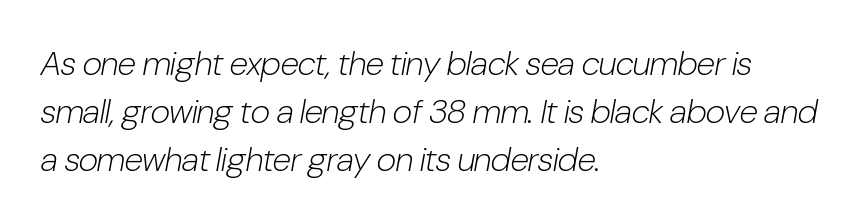
The passage shown is not underscored anywhere. Interline gaps are of average width in this sample. Stroke thickness stays within the range of a standard reading face or lighter. The line texture is even and compact thanks to regular tracking. Proportional: the letters do not fall into vertical columns.
